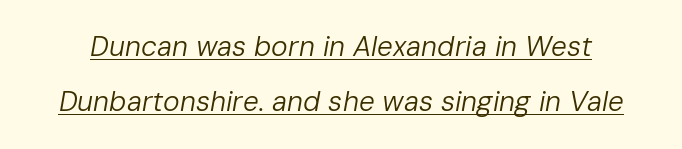
Q: Is the text bold? A: No.
Q: Is the text italic (slanted)? A: Yes, it leans right by about 10 degrees.
Q: Is the text underlined? A: Yes.
Q: Is the spacing between letters normal or unusually wide? A: Normal.
Q: Is the spacing between lines tight, normal or loose? A: Loose.
Q: Width (condensed, normal, or wide)? A: Normal.
Q: Stroke contrast? A: Low.
Q: x-height? A: Medium.
Q: Monospaced? A: No.
